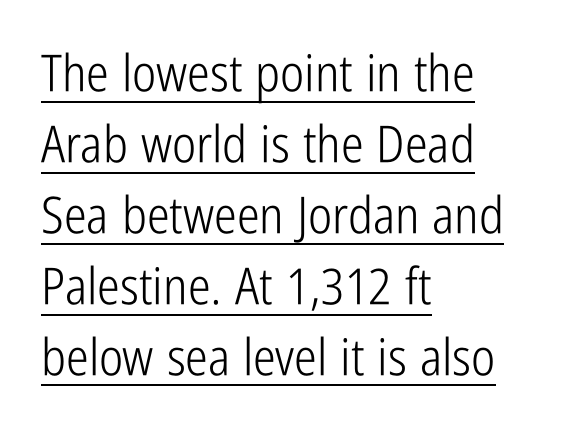
{"serif": "no", "italic": "no", "bold": "no", "weight": "light", "width": "condensed", "stroke_contrast": "low", "x_height": "medium", "monospaced": "no", "underline": "yes", "align": "left", "line_spacing": "normal", "line_spacing_ratio": 1.39, "letter_spacing": "normal", "letter_spacing_em": 0.0, "glyph_px": 51}
